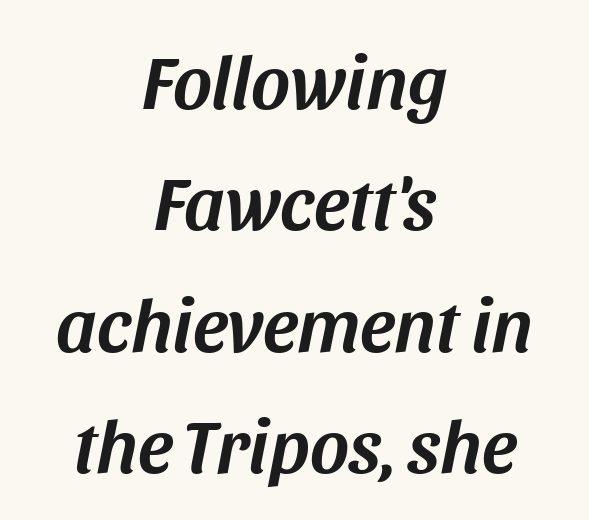
{"italic": "yes", "lean": "right", "slant_degrees": 11, "width": "normal", "stroke_contrast": "medium", "x_height": "large", "monospaced": "no", "underline": "no", "align": "center", "line_spacing": "normal", "line_spacing_ratio": 1.62, "letter_spacing": "normal", "letter_spacing_em": 0.0, "glyph_px": 75}
